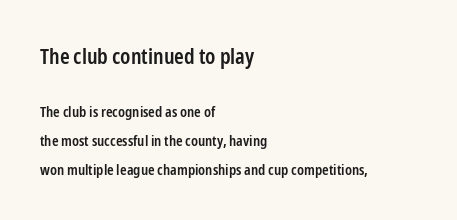
{"italic": "no", "bold": "semi", "underline": "no", "align": "left", "line_spacing": "loose", "line_spacing_ratio": 1.93, "letter_spacing": "normal", "letter_spacing_em": 0.0, "larger_block": "first", "size_ratio": 1.47, "glyph_px": 22}
